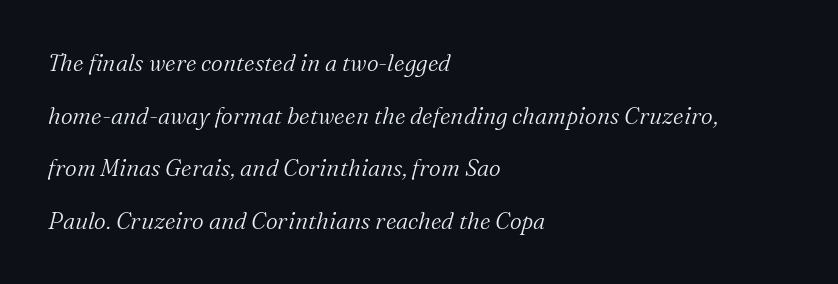
{"italic": "yes", "lean": "right", "slant_degrees": 16, "bold": "no", "underline": "no", "align": "left", "line_spacing": "loose", "line_spacing_ratio": 2.29, "letter_spacing": "normal", "letter_spacing_em": 0.0, "glyph_px": 23}
